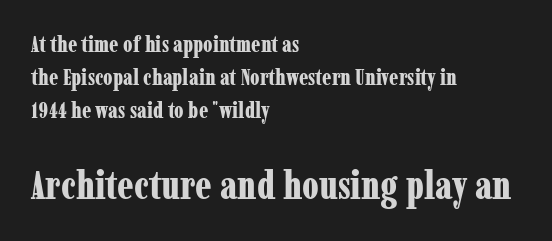
The image shows 39 px bold, condensed serif type, upright; set left-aligned, normal line spacing (1.5x), normal letter spacing, not underlined; the second (bottom) block is 1.77x larger; low stroke contrast and a medium x-height.
